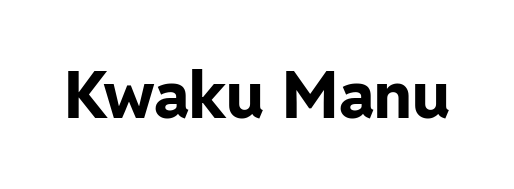
{"serif": "no", "italic": "no", "bold": "yes", "weight": "bold", "width": "normal", "stroke_contrast": "low", "x_height": "medium", "monospaced": "no", "underline": "no", "letter_spacing": "normal", "letter_spacing_em": 0.0, "glyph_px": 65}
